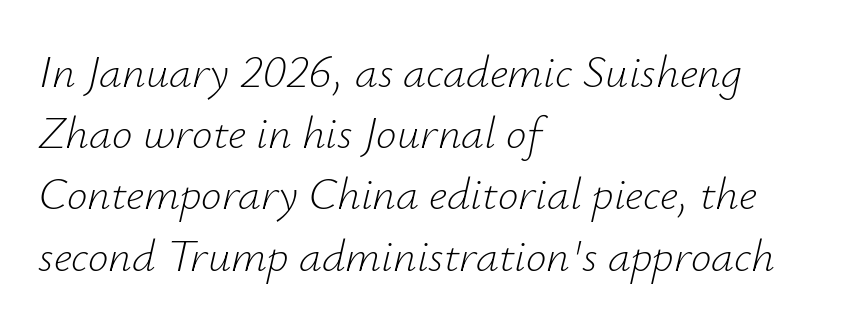
There's an unmistakable incline to the writing here. If you measured baseline to baseline, you'd find a middling distance. Do the characters align in a grid? No, the font is proportional. Layout note: lines flush left. Just letters on the line, the space beneath them empty.
